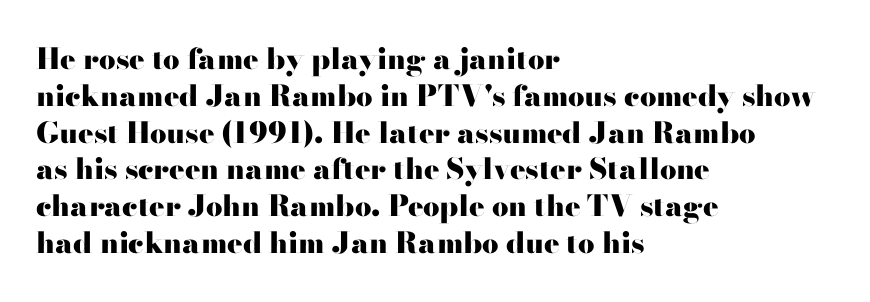
The image shows 29 px heavy, wide serif type, upright; set left-aligned, normal line spacing (1.27x), normal letter spacing, not underlined; high stroke contrast and a small x-height.
